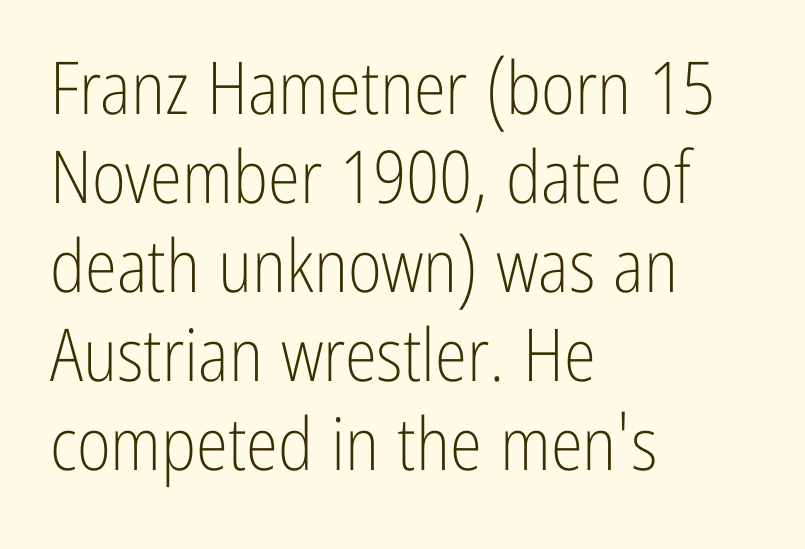
{"serif": "no", "italic": "no", "bold": "no", "weight": "light", "width": "condensed", "stroke_contrast": "low", "x_height": "medium", "monospaced": "no", "underline": "no", "align": "left", "line_spacing_ratio": 1.22, "letter_spacing": "normal", "letter_spacing_em": 0.0, "glyph_px": 73}
